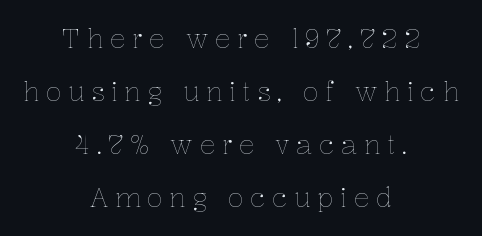
The image shows 26 px text type, upright; set centered, loose line spacing (2.04x), unusually wide letter spacing (+0.25 em), not underlined.
